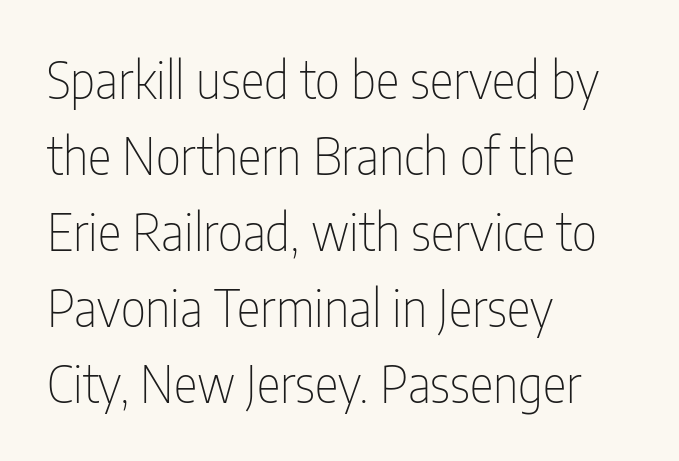
The space between consecutive lines is moderate. Short and long lines alike share a common starting point at left. Vertical strokes here are truly vertical. Nothing sits at the stroke ends, so this counts as sans-serif. A quiet, ordinary-to-light weight characterises the typeface.
